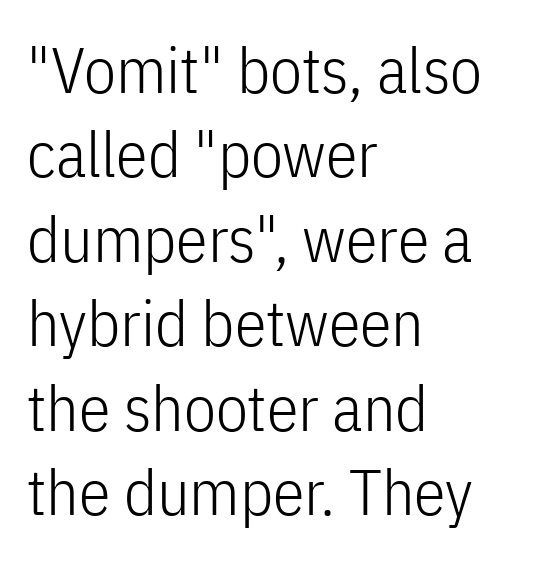
The image shows 64 px light, condensed sans-serif type, upright; set left-aligned, normal line spacing (1.32x), normal letter spacing, not underlined; low stroke contrast and a medium x-height.
